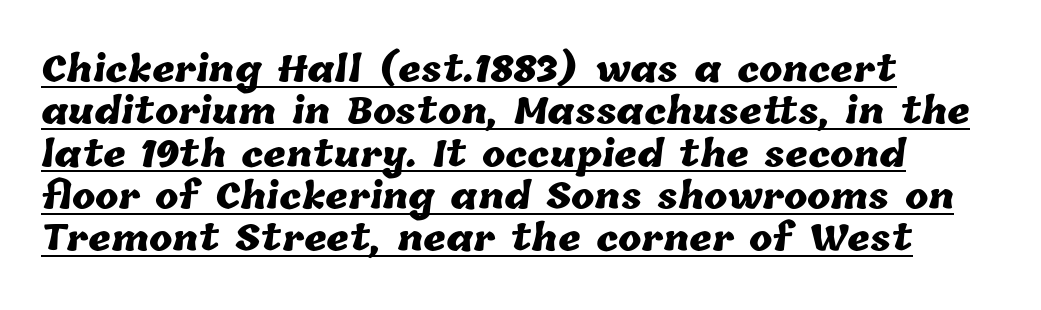
The compositor pushed each line to the left boundary. Is the letter spacing exaggerated? No — it looks like the ordinary default. These words are printed bold, with thick strokes throughout. Does a line run under the words? Yes, clearly.
